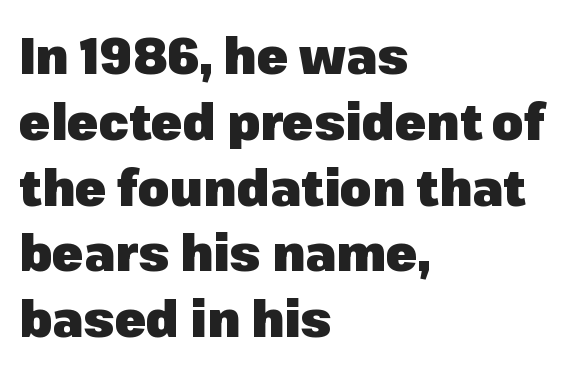
The image shows 51 px heavy sans-serif type, upright; set left-aligned, normal line spacing (1.29x), normal letter spacing, not underlined; low stroke contrast and a medium x-height.
